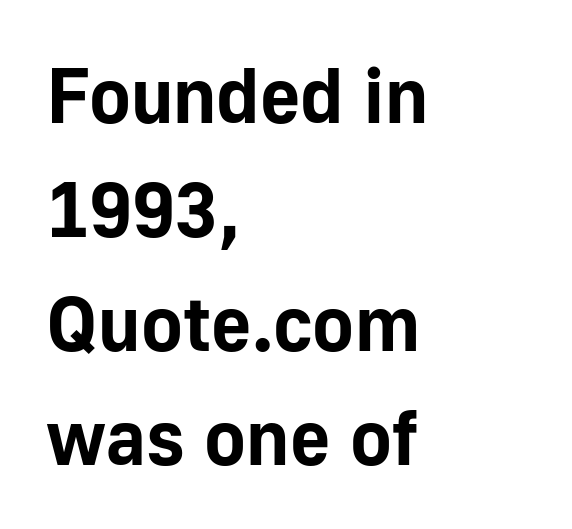
The image shows 78 px bold sans-serif type, upright; set left-aligned, normal line spacing (1.46x), normal letter spacing, not underlined; low stroke contrast and a medium x-height.
